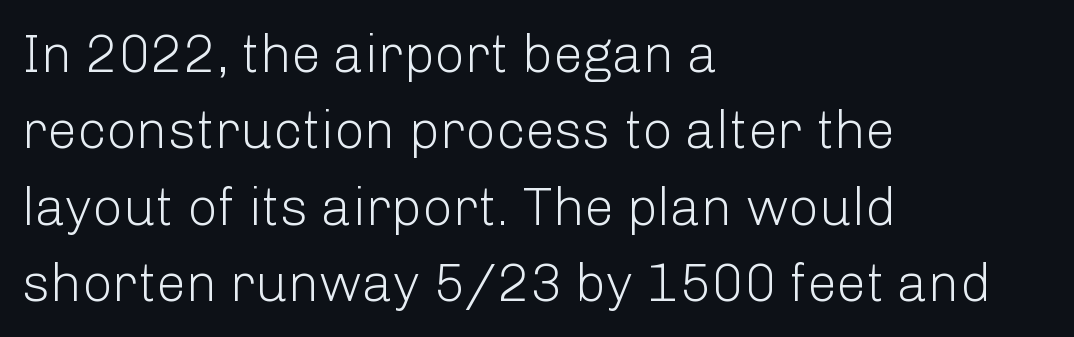
{"serif": "no", "italic": "no", "bold": "no", "weight": "light", "width": "normal", "stroke_contrast": "low", "x_height": "medium", "monospaced": "no", "underline": "no", "align": "left", "line_spacing": "normal", "line_spacing_ratio": 1.44, "letter_spacing": "normal", "letter_spacing_em": 0.0, "glyph_px": 53}
